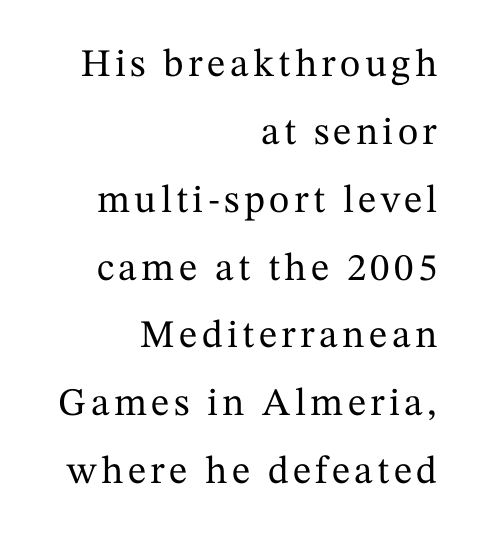
Line ends are locked; line starts wander. In terms of posture, this sample is upright. The space beneath each line is pristine and unruled. Think of a printed novel: that variable character pitch is what you see here.
